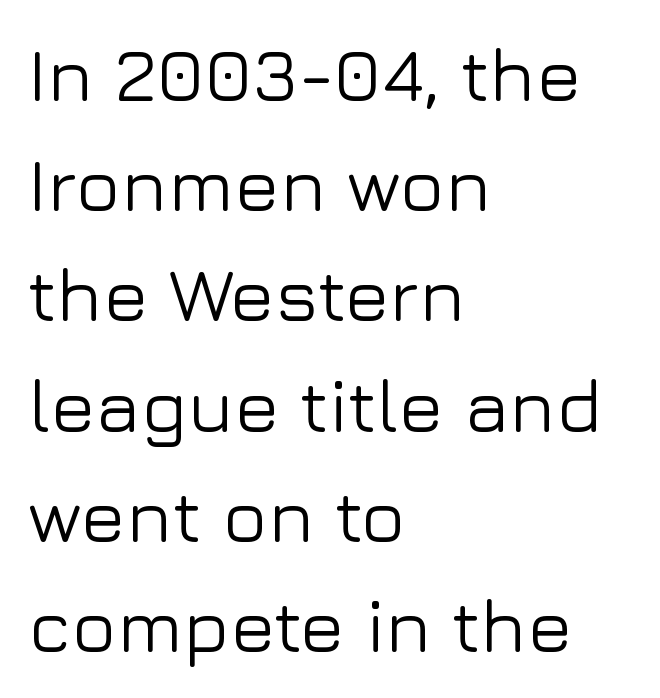
Q: Is the text italic (slanted)? A: No, it is upright.
Q: Is the typeface a serif or a sans-serif typeface? A: Sans-serif.
Q: Is the text underlined? A: No.
Q: How is the paragraph aligned? A: Left-aligned.
Q: Is the spacing between letters normal or unusually wide? A: Normal.
Q: Is the spacing between lines tight, normal or loose? A: Normal.
Q: Width (condensed, normal, or wide)? A: Normal.
Q: Stroke contrast? A: Low.
Q: x-height? A: Medium.
Q: Monospaced? A: No.
